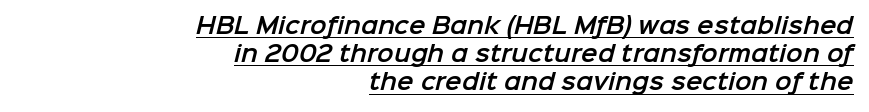
Descenders here cross a horizontal rule under the line. Casual observation: everything's shoved over to the right. Here the glyphs are tracked normally, forming tight word shapes. Baseline-to-baseline distance is the conventional proportion of letter height.
